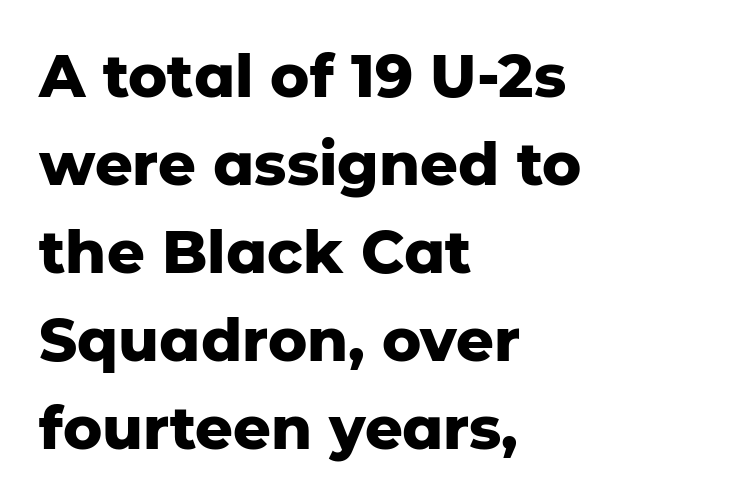
{"serif": "no", "italic": "no", "bold": "yes", "weight": "heavy", "width": "normal", "stroke_contrast": "low", "x_height": "medium", "monospaced": "no", "underline": "no", "align": "left", "line_spacing": "normal", "line_spacing_ratio": 1.49, "letter_spacing": "normal", "letter_spacing_em": 0.0, "glyph_px": 59}
